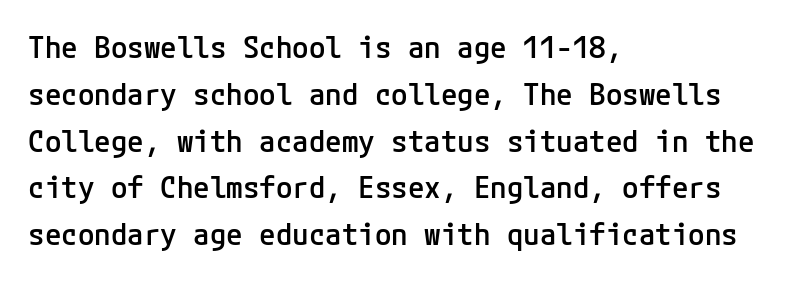
I'd call this a sans setting — the letters go barefoot. In terms of weight, the rendering is demibold, just under bold. Characters follow at the spacing the type designer built in. Normally led — the rows are evenly, conventionally spaced. Any mark beneath the type? The region is blank. When letters stand straight like this, we call the style roman or upright.
